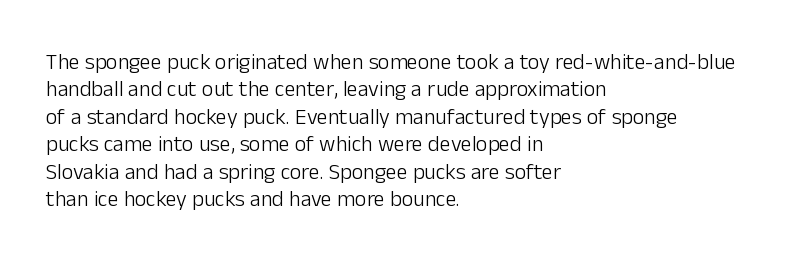
The image shows 22 px text type, upright; set left-aligned, normal line spacing (1.25x), normal letter spacing, not underlined.
